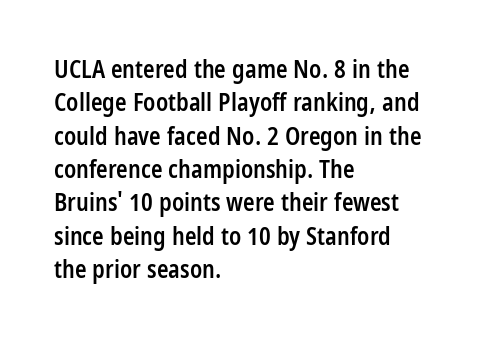
Q: Is the text bold? A: Semi-bold.
Q: Is the text italic (slanted)? A: No, it is upright.
Q: Is the text underlined? A: No.
Q: How is the paragraph aligned? A: Left-aligned.
Q: Is the spacing between letters normal or unusually wide? A: Normal.
Q: Is the spacing between lines tight, normal or loose? A: Normal.
